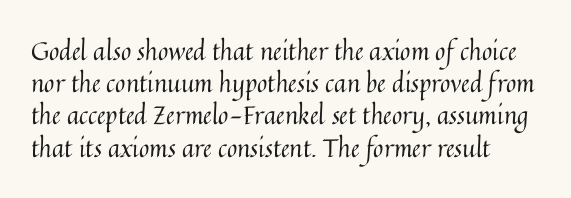
The image shows 25 px text type; set normal line spacing (1.29x), normal letter spacing, not underlined.
